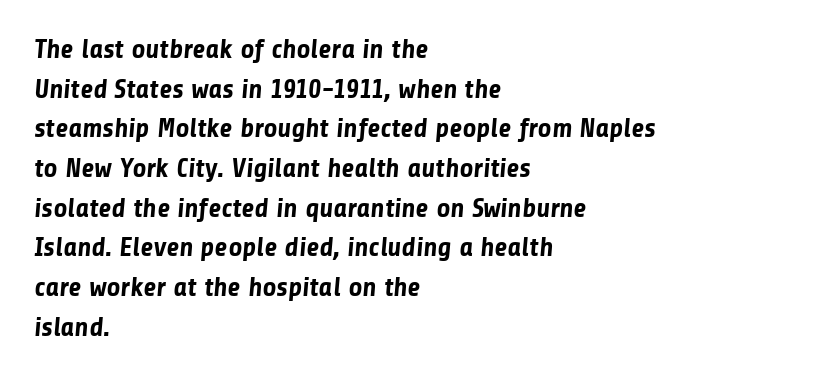
How heavy is the stroke? Heavy — this is a bold. Does the leading feel generous? No, just average. Clear beneath every line of the passage. In terms of letterspacing, this is plain default setting.
